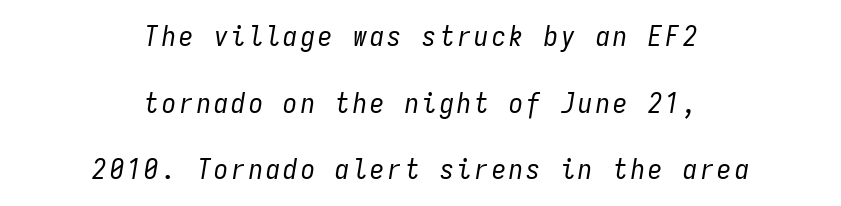
{"italic": "yes", "lean": "right", "slant_degrees": 9, "bold": "no", "weight": "regular", "width": "condensed", "stroke_contrast": "low", "x_height": "medium", "monospaced": "yes", "underline": "no", "align": "center", "line_spacing": "loose", "line_spacing_ratio": 2.38, "glyph_px": 28}
